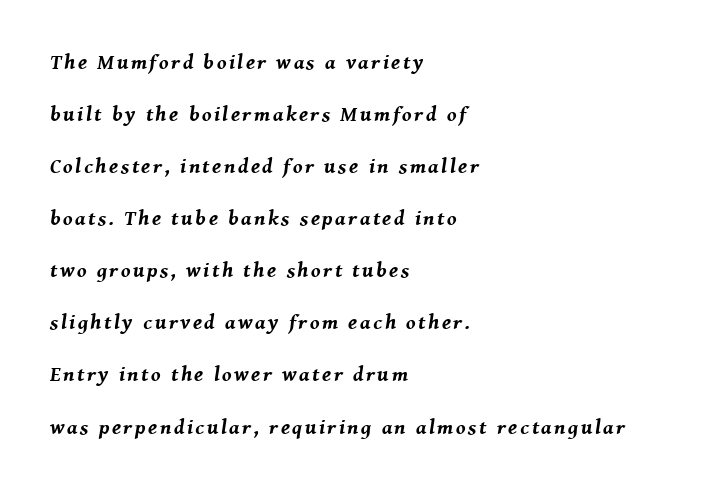
Quick note: underline off. Where is the straight margin? On the left. Designer's note — italics engaged. Pretty heavy lettering here — definitely bold.
